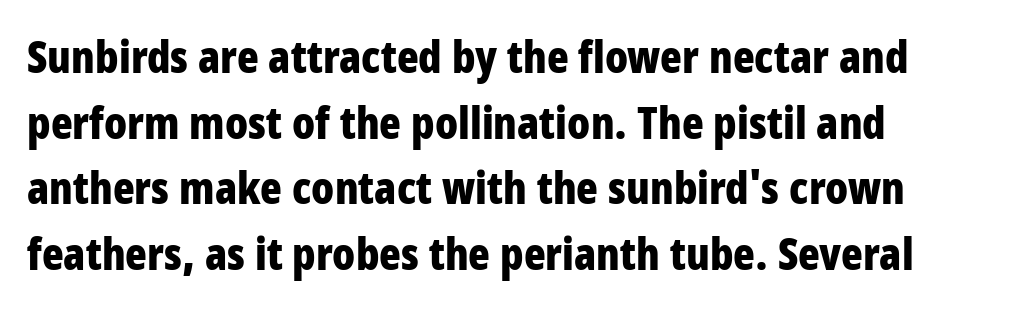
{"serif": "no", "italic": "no", "bold": "yes", "weight": "bold", "width": "condensed", "stroke_contrast": "low", "x_height": "large", "monospaced": "no", "underline": "no", "align": "left", "line_spacing": "normal", "line_spacing_ratio": 1.46, "letter_spacing": "normal", "letter_spacing_em": 0.0, "glyph_px": 45}
